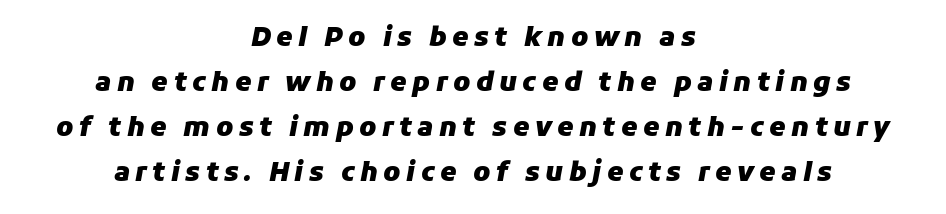
Q: Is the text bold? A: Yes.
Q: Is the text italic (slanted)? A: Yes, it leans right by about 11 degrees.
Q: Is the text underlined? A: No.
Q: How is the paragraph aligned? A: Centered.
Q: Is the spacing between letters normal or unusually wide? A: Unusually wide.
